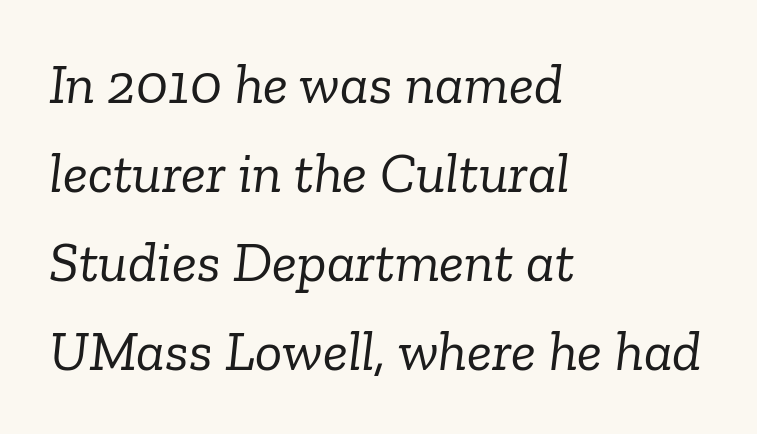
The image shows 57 px light serif type, italic (leaning right); set left-aligned, normal line spacing (1.56x), normal letter spacing, not underlined; low stroke contrast and a medium x-height.
